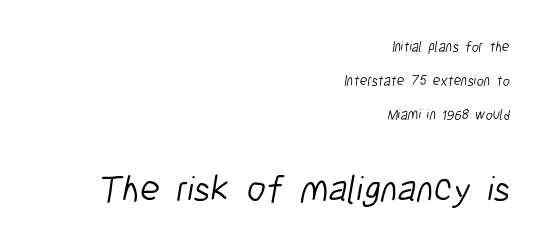
Q: Is the text bold? A: No.
Q: Is the typeface a serif or a sans-serif typeface? A: Sans-serif.
Q: Is the text underlined? A: No.
Q: How is the paragraph aligned? A: Right-aligned.
Q: Is the spacing between letters normal or unusually wide? A: Normal.
Q: Is the spacing between lines tight, normal or loose? A: Loose.
Q: Which block of text is set in a larger size, the first (top) or the second (bottom)? A: The second (bottom) one.
Q: Width (condensed, normal, or wide)? A: Condensed.
Q: Stroke contrast? A: Low.
Q: x-height? A: Medium.
Q: Monospaced? A: No.
